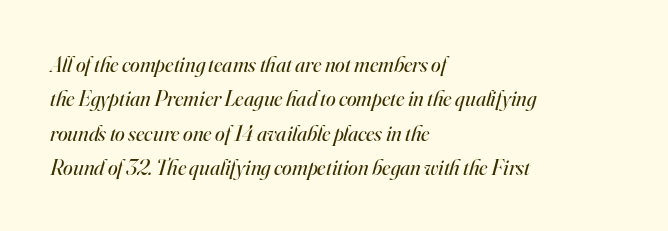
Q: Is the text bold? A: No.
Q: Is the text italic (slanted)? A: Yes, it leans right by about 16 degrees.
Q: Is the text underlined? A: No.
Q: How is the paragraph aligned? A: Left-aligned.
Q: Is the spacing between letters normal or unusually wide? A: Normal.
Q: Is the spacing between lines tight, normal or loose? A: Normal.
